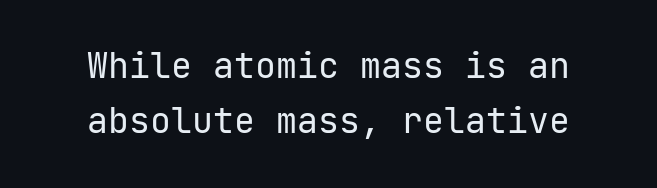
The image shows 35 px regular-weight sans-serif type, upright, monospaced; set centered, normal line spacing (1.58x), normal letter spacing, not underlined; low stroke contrast and a medium x-height.
